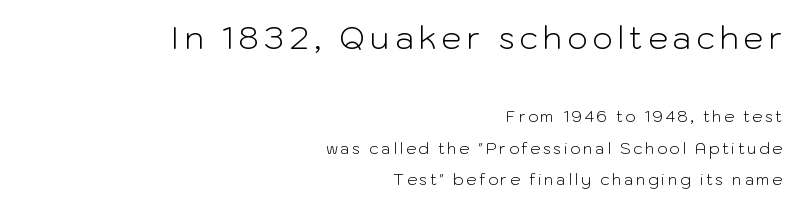
The image shows 32 px light sans-serif type, upright; set right-aligned, loose line spacing (1.98x), not underlined; the first (top) block is 2.0x larger; low stroke contrast and a medium x-height.
